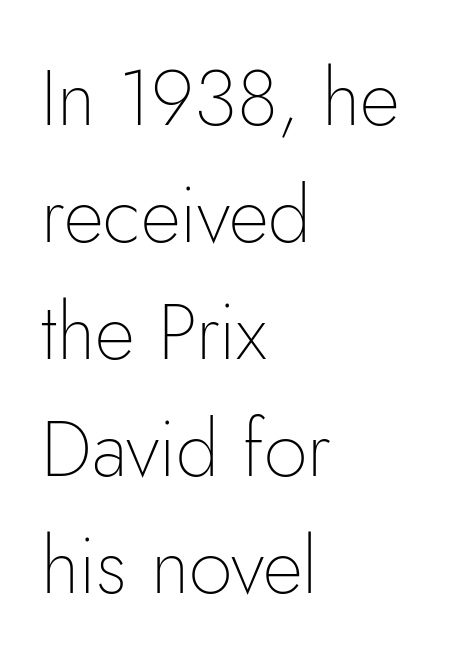
{"serif": "no", "italic": "no", "bold": "no", "weight": "thin", "width": "normal", "stroke_contrast": "low", "x_height": "small", "monospaced": "no", "underline": "no", "align": "left", "line_spacing": "normal", "line_spacing_ratio": 1.5, "letter_spacing": "normal", "letter_spacing_em": 0.0, "glyph_px": 78}
